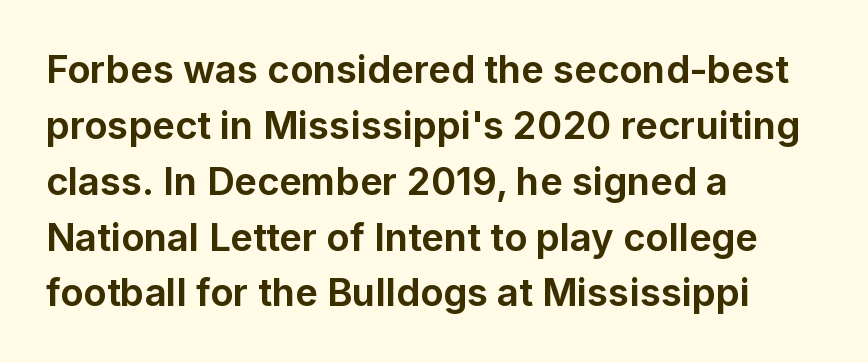
{"serif": "no", "italic": "no", "bold": "yes", "weight": "bold", "width": "normal", "stroke_contrast": "low", "x_height": "medium", "monospaced": "no", "underline": "no", "align": "left", "line_spacing": "normal", "line_spacing_ratio": 1.47, "letter_spacing": "normal", "letter_spacing_em": 0.0, "glyph_px": 38}
